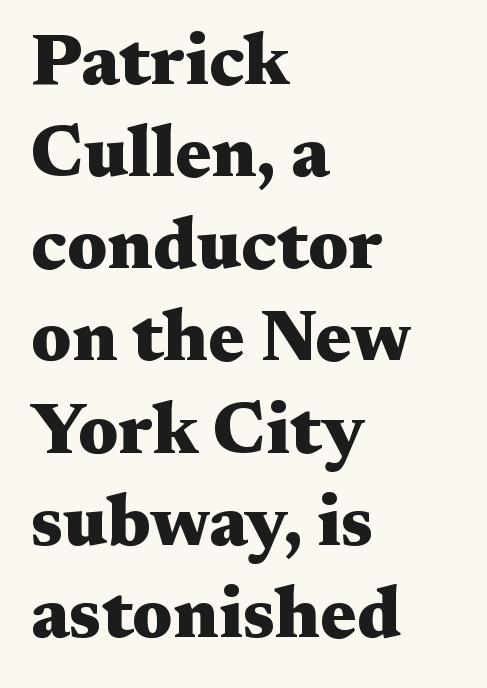
Honestly, there is no underline to notice here at all. A typesetter would call this proportional, since set widths differ per character. In terms of posture, this sample is upright. The tracking reads as untouched default to a designer's eye.
